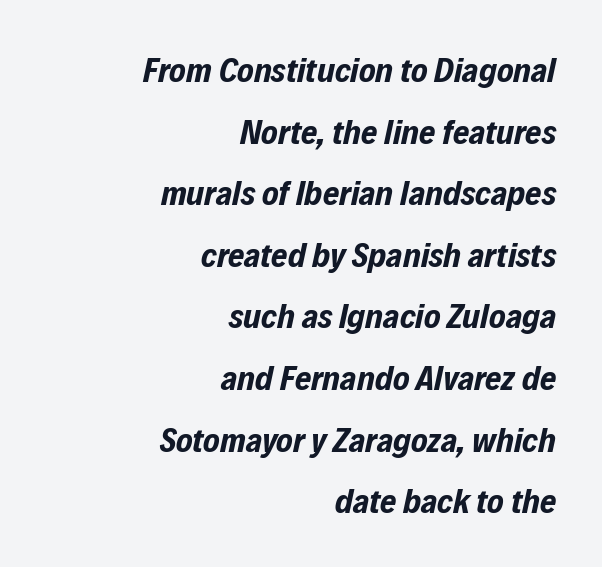
The image shows 35 px bold, condensed type, italic (leaning right); set right-aligned, line spacing 1.76x, normal letter spacing, not underlined; low stroke contrast and a medium x-height.
